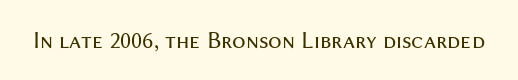
Q: Is the text bold? A: No.
Q: Is the text italic (slanted)? A: No, it is upright.
Q: Is the text underlined? A: No.
Q: Is the spacing between letters normal or unusually wide? A: Normal.
